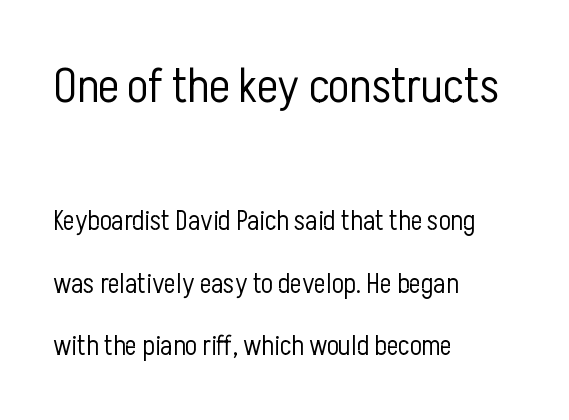
The image shows 49 px light, condensed sans-serif type, upright; set left-aligned, loose line spacing (2.24x), normal letter spacing, not underlined; the first (top) block is 1.75x larger; low stroke contrast and a medium x-height.
